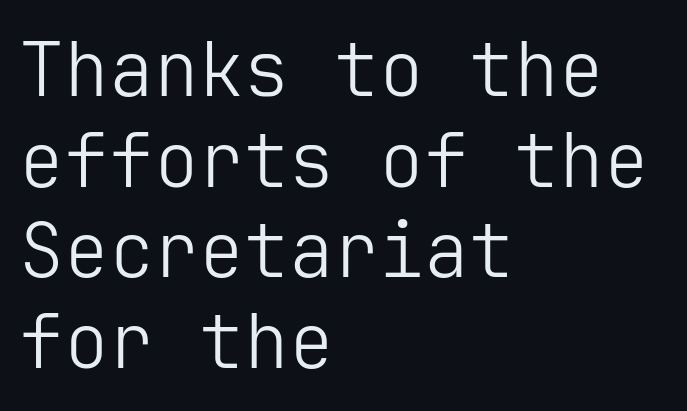
The image shows 75 px light sans-serif type, upright; set left-aligned, line spacing 1.21x, normal letter spacing, not underlined; low stroke contrast and a medium x-height.
